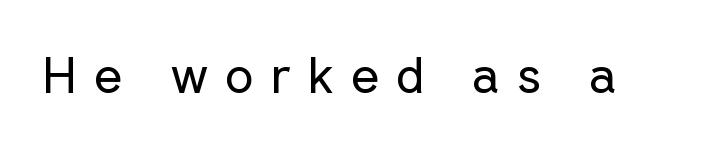
The image shows 50 px regular-weight sans-serif type, upright; set unusually wide letter spacing (+0.33 em), not underlined; low stroke contrast and a medium x-height.
